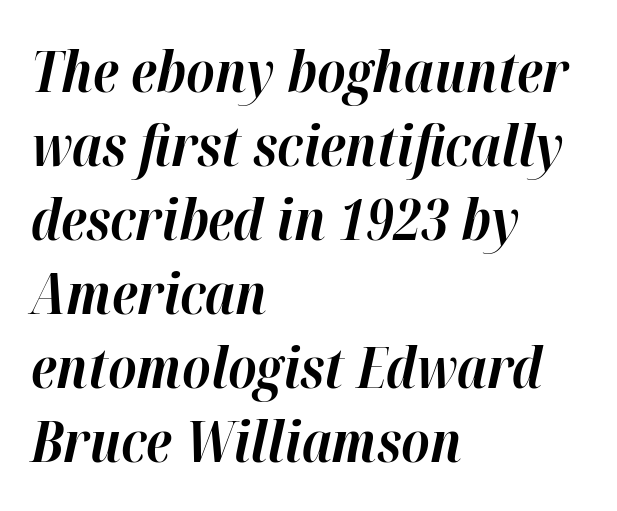
Q: Is the text bold? A: Yes.
Q: Is the text italic (slanted)? A: Yes, it leans right by about 12 degrees.
Q: Is the text underlined? A: No.
Q: How is the paragraph aligned? A: Left-aligned.
Q: Is the spacing between letters normal or unusually wide? A: Normal.
Q: Is the spacing between lines tight, normal or loose? A: Normal.
Q: Width (condensed, normal, or wide)? A: Normal.
Q: Stroke contrast? A: High.
Q: x-height? A: Medium.
Q: Monospaced? A: No.
